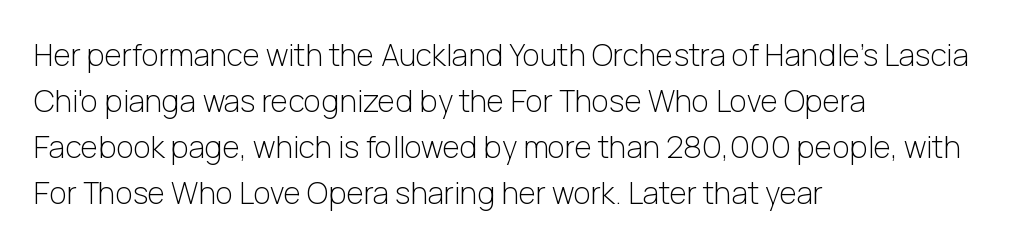
Q: Is the text bold? A: No.
Q: Is the text italic (slanted)? A: No, it is upright.
Q: Is the typeface a serif or a sans-serif typeface? A: Sans-serif.
Q: Is the text underlined? A: No.
Q: How is the paragraph aligned? A: Left-aligned.
Q: Is the spacing between letters normal or unusually wide? A: Normal.
Q: Is the spacing between lines tight, normal or loose? A: Normal.
Q: Width (condensed, normal, or wide)? A: Normal.
Q: Stroke contrast? A: Low.
Q: x-height? A: Medium.
Q: Monospaced? A: No.
